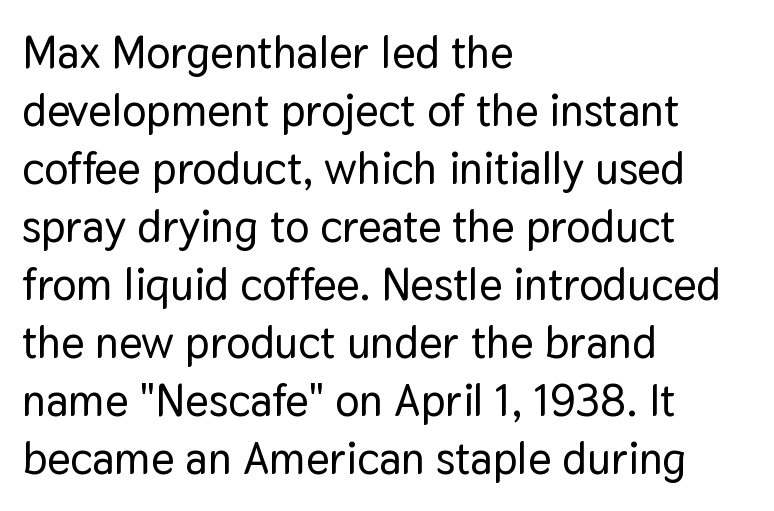
The image shows 45 px sans-serif type, upright; set left-aligned, normal line spacing (1.29x), normal letter spacing, not underlined; low stroke contrast and a medium x-height.
